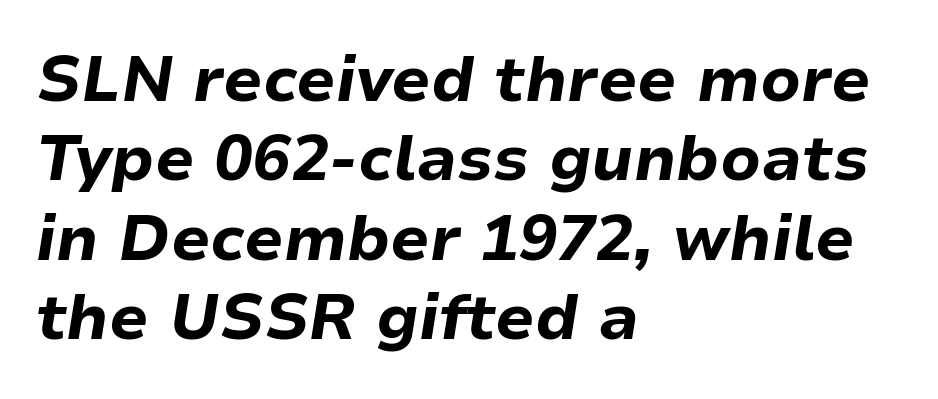
If you drew a line through each stem, it would be angled. Students, this is bold: see how much ink each stroke carries. Standard letterfit; no display-style spreading of the glyphs. A student would call this left alignment; a typographer would say flush left, rag right.
